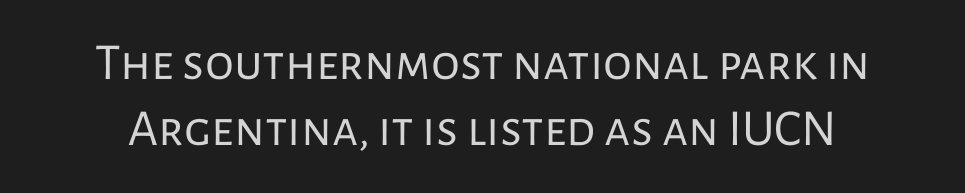
{"serif": "no", "italic": "no", "bold": "no", "weight": "regular", "width": "normal", "stroke_contrast": "low", "x_height": "medium", "monospaced": "no", "underline": "no", "line_spacing": "normal", "line_spacing_ratio": 1.26, "letter_spacing": "normal", "letter_spacing_em": 0.0, "glyph_px": 52}
